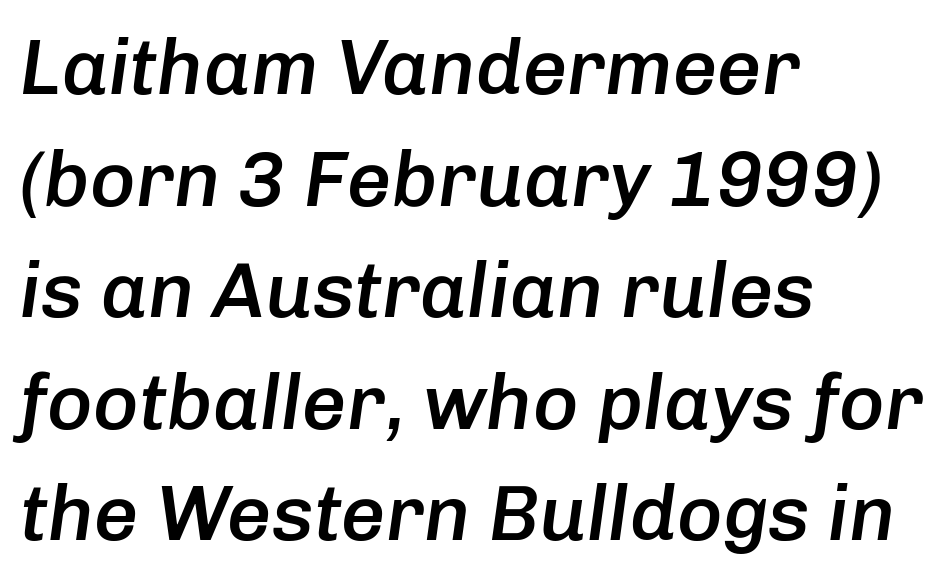
The image shows 78 px semibold type, italic (leaning right); set left-aligned, normal line spacing (1.43x), normal letter spacing, not underlined; low stroke contrast and a medium x-height.
